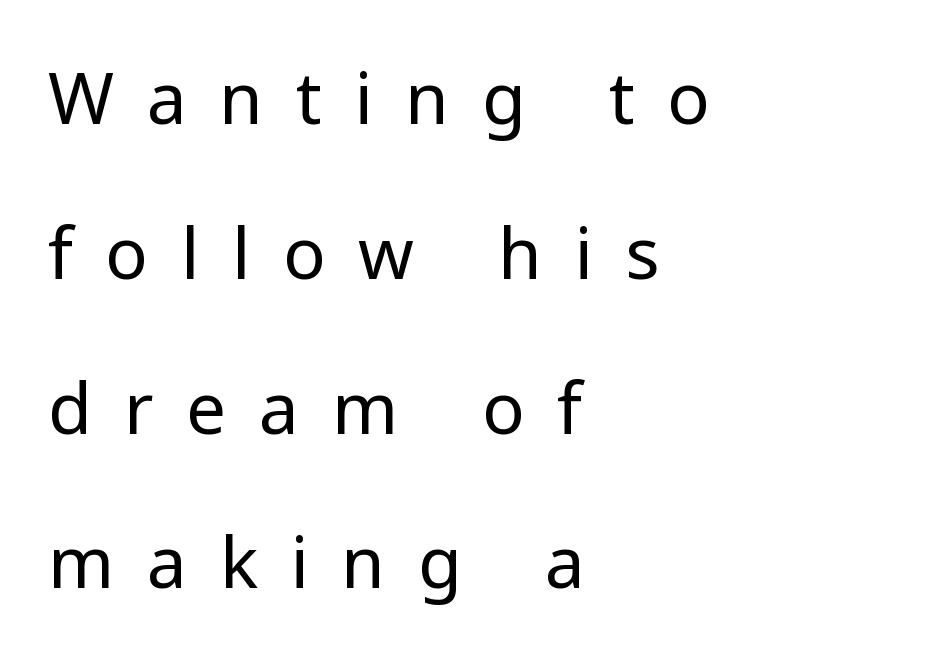
The image shows 71 px regular-weight sans-serif type, upright; set left-aligned, loose line spacing (2.18x), unusually wide letter spacing (+0.46 em), not underlined; low stroke contrast and a medium x-height.
